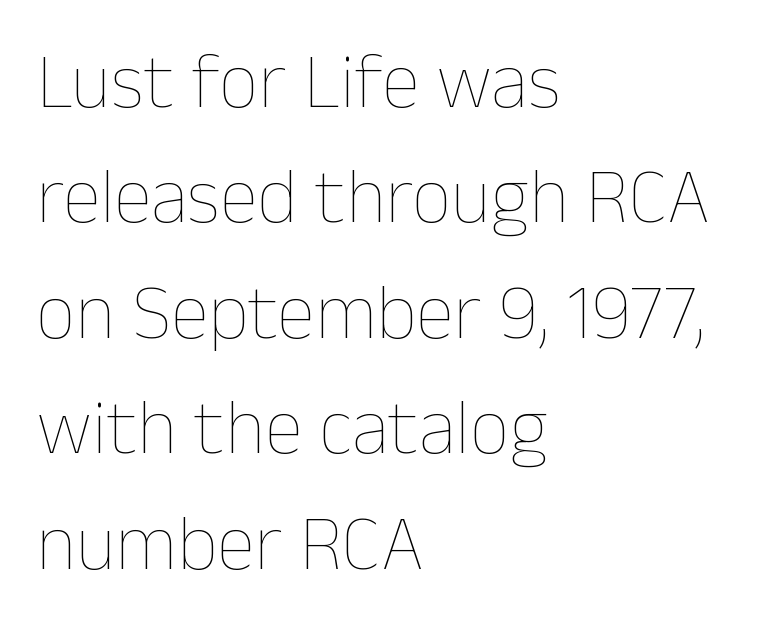
This sample uses plain, unmodified letter spacing. Think of a printed novel: that variable character pitch is what you see here. The letterforms sit at book weight or below. In terms of leading, this rendering sits right in the middle.
